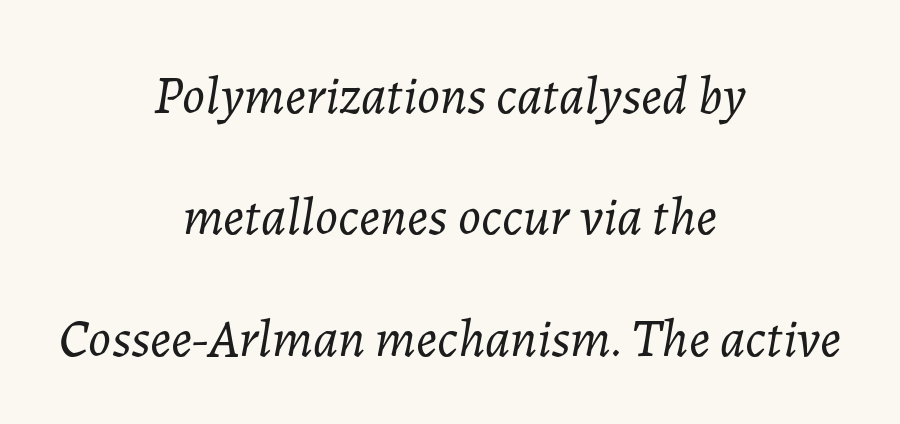
Q: Is the text bold? A: No.
Q: Is the text italic (slanted)? A: Yes, it leans right by about 7 degrees.
Q: Is the text underlined? A: No.
Q: How is the paragraph aligned? A: Centered.
Q: Is the spacing between letters normal or unusually wide? A: Normal.
Q: Is the spacing between lines tight, normal or loose? A: Loose.
Q: Width (condensed, normal, or wide)? A: Normal.
Q: Stroke contrast? A: Low.
Q: x-height? A: Medium.
Q: Monospaced? A: No.
